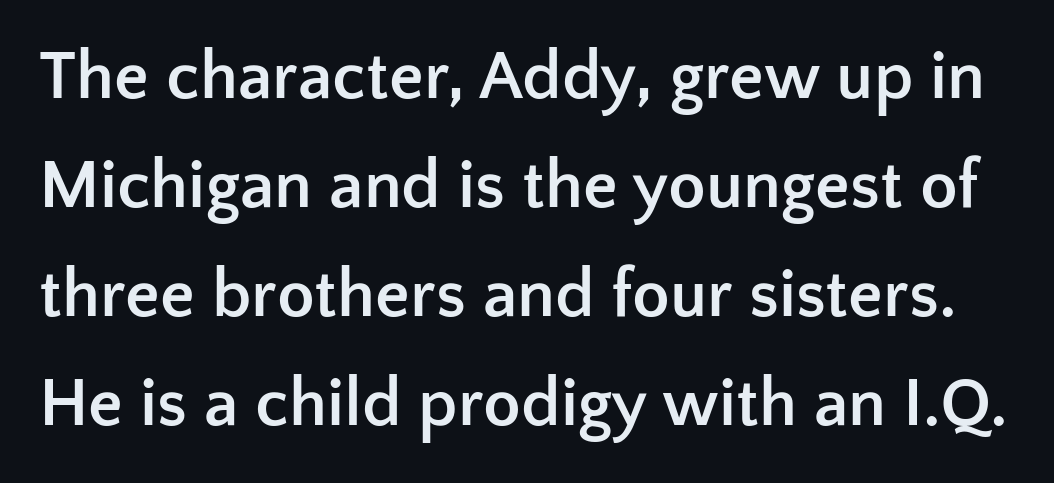
{"serif": "no", "italic": "no", "bold": "yes", "weight": "semibold", "width": "normal", "stroke_contrast": "low", "x_height": "medium", "monospaced": "no", "underline": "no", "line_spacing": "normal", "line_spacing_ratio": 1.58, "letter_spacing": "normal", "letter_spacing_em": 0.0, "glyph_px": 69}
